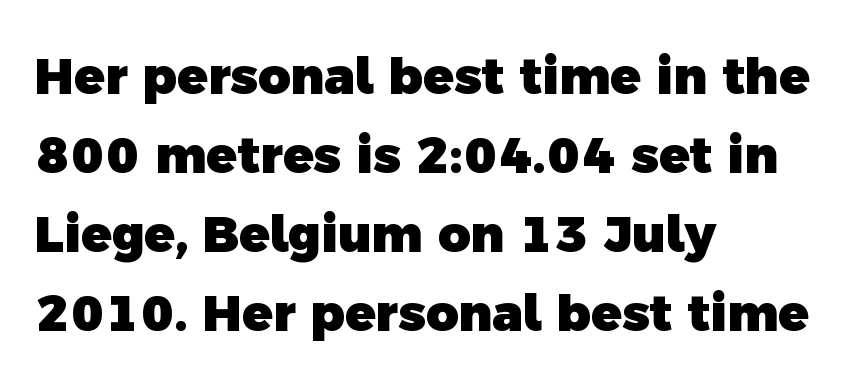
Each new line begins a customary step beneath the previous one. Classification — sans serif. The words here are not underlined. The lines are quadded left. Proportional: the letters do not fall into vertical columns.
